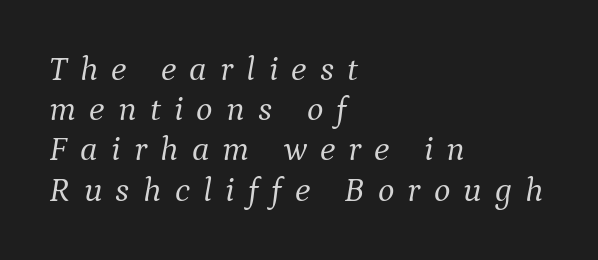
The text was rendered using a seriffed face with decorative stroke endings. Underlining? Definitely not there. These lines are set flush left with a ragged right edge. These lines were composed using italics.
